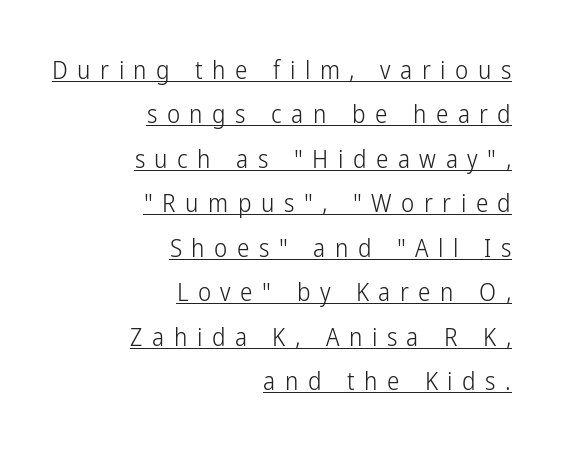
{"italic": "no", "bold": "no", "underline": "yes", "align": "right", "line_spacing_ratio": 1.78, "letter_spacing": "wide", "letter_spacing_em": 0.38, "glyph_px": 25}
